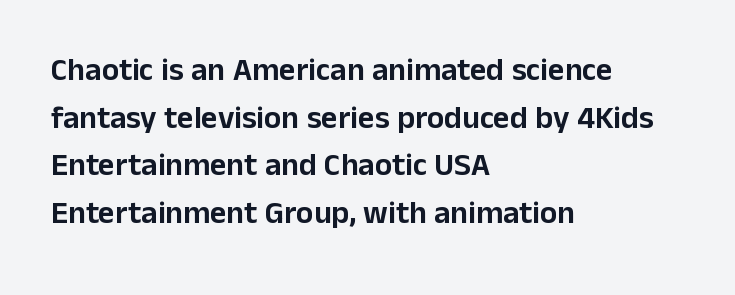
Ascenders rise straight up at ninety degrees. Horizontally, the lines are justified to the leading edge only. Interline gaps are of average width in this sample. Rule under the text: the space is simply empty. Nothing sits at the stroke ends, so this counts as sans-serif.
